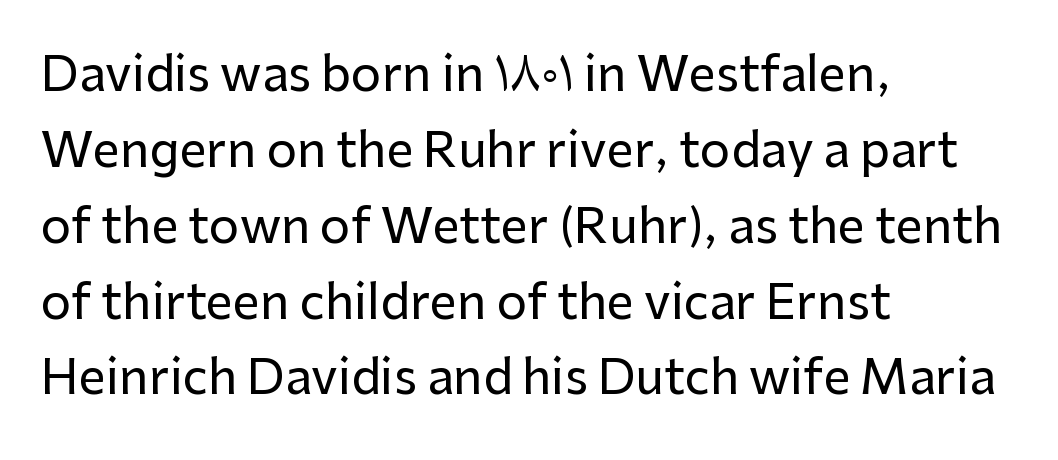
{"serif": "no", "italic": "no", "width": "normal", "stroke_contrast": "low", "x_height": "medium", "monospaced": "no", "underline": "no", "align": "left", "line_spacing": "normal", "line_spacing_ratio": 1.58, "letter_spacing": "normal", "letter_spacing_em": 0.0, "glyph_px": 48}
